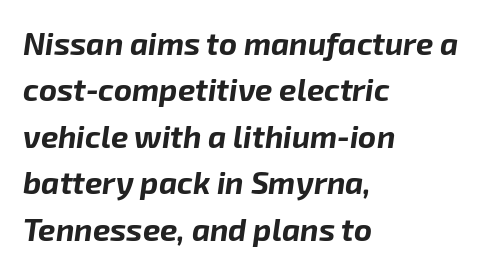
Character widths vary here, with narrow letters taking less room than wide ones. Does the weight exceed regular? Yes, all the way to bold. Evenly set lines give the paragraph a standard silhouette. Nothing unusual about the tracking: characters are spaced as the font intends. The foot of each line stays bare and open. Is the type slanted? Yes — the strokes lean at a clear angle.
